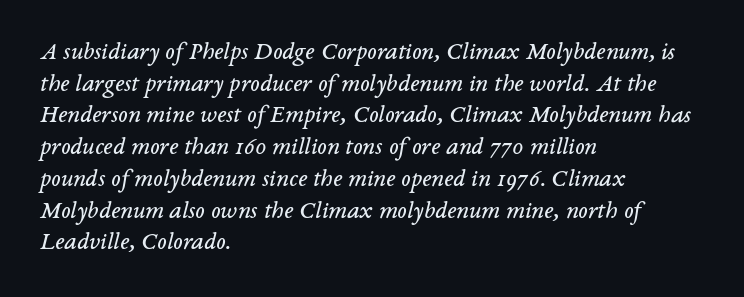
The image shows 25 px text type, italic (leaning right); set left-aligned, normal line spacing (1.27x), normal letter spacing, not underlined.
